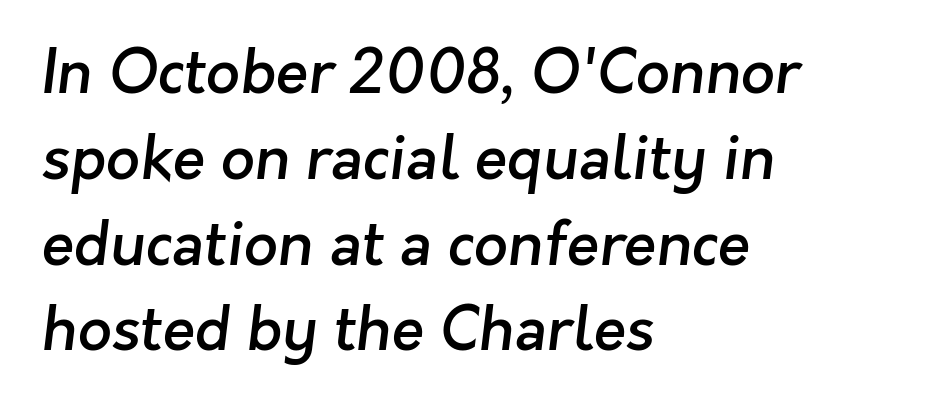
The image shows 60 px semibold sans-serif type; set left-aligned, normal line spacing (1.43x), normal letter spacing, not underlined; low stroke contrast and a medium x-height.
